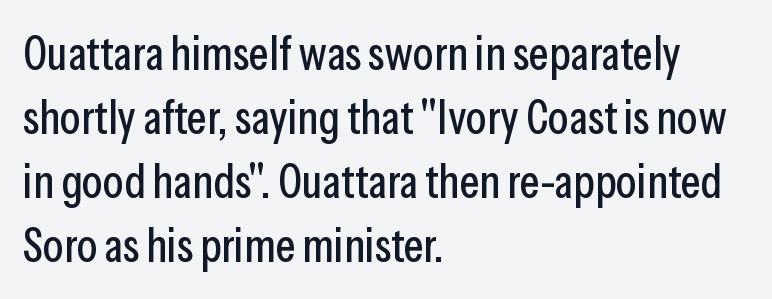
{"serif": "no", "italic": "no", "width": "condensed", "stroke_contrast": "low", "x_height": "medium", "monospaced": "no", "underline": "no", "align": "left", "line_spacing": "normal", "line_spacing_ratio": 1.36, "letter_spacing": "normal", "letter_spacing_em": 0.0, "glyph_px": 47}
